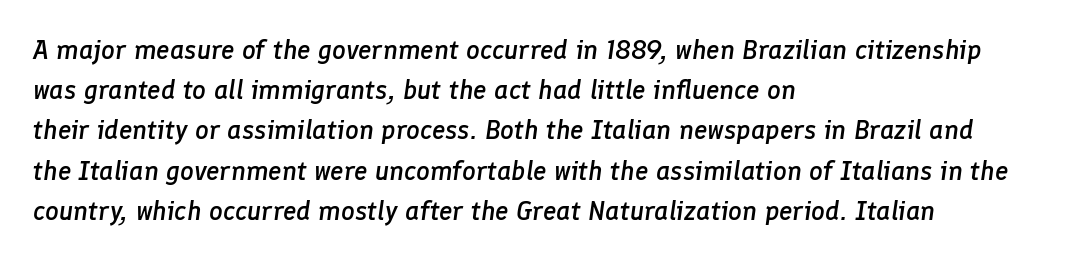
The image shows 27 px text type, italic (leaning right); set left-aligned, normal line spacing (1.49x), normal letter spacing, not underlined.
